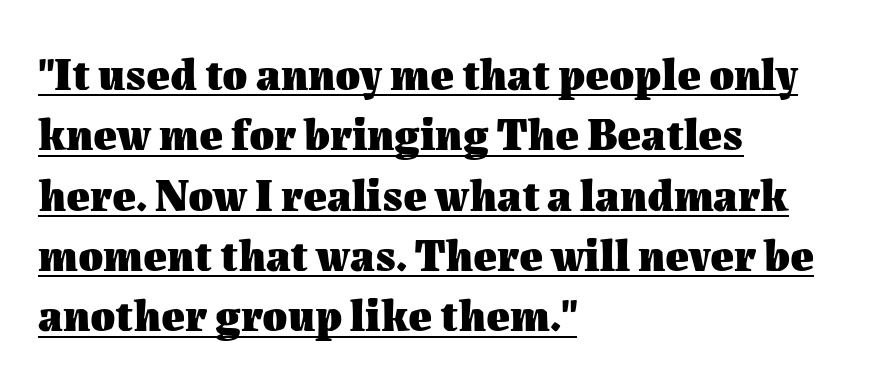
Q: Is the text bold? A: Yes.
Q: Is the text italic (slanted)? A: No, it is upright.
Q: Is the text underlined? A: Yes.
Q: How is the paragraph aligned? A: Left-aligned.
Q: Is the spacing between letters normal or unusually wide? A: Normal.
Q: Is the spacing between lines tight, normal or loose? A: Normal.
Q: Width (condensed, normal, or wide)? A: Normal.
Q: Stroke contrast? A: Medium.
Q: x-height? A: Medium.
Q: Monospaced? A: No.
